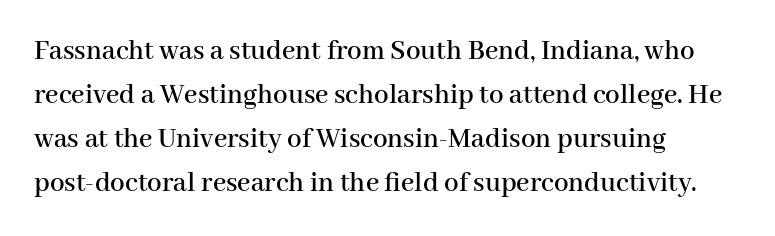
Do the characters align in a grid? No, the font is proportional. Just letters on the line, the space beneath them empty. The tracking reads as untouched default to a designer's eye. This sample keeps an unexceptional amount of space between lines. Stroke terminals: seriffed.
